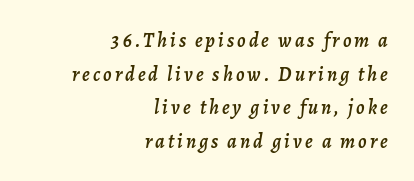
Yep, that's italic — everything's leaning. One-word summary of the alignment: right. Rows of type keep a routine distance in the vertical direction. Clear beneath every line of the passage.
